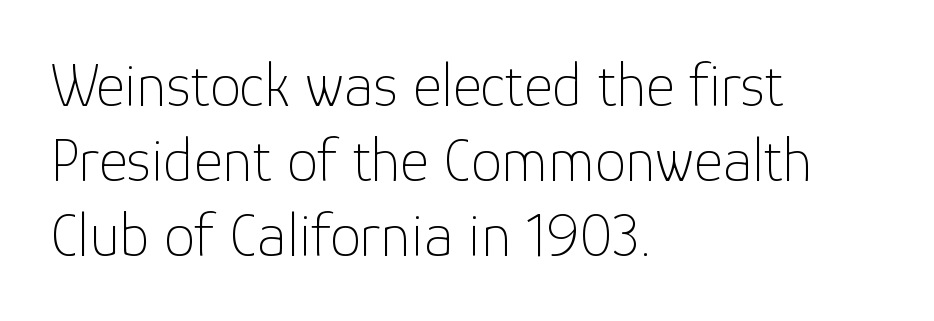
The image shows 62 px thin sans-serif type, upright; set left-aligned, line spacing 1.21x, normal letter spacing, not underlined; low stroke contrast and a medium x-height.
